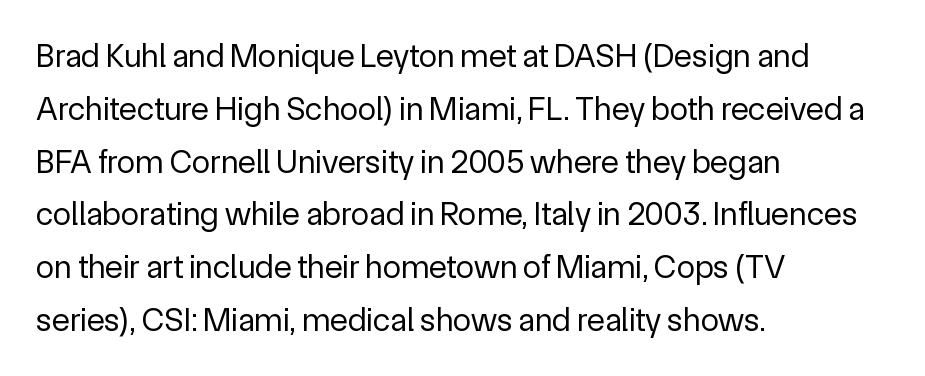
Italic? Not at all — the glyphs are vertical. If you drew a ruler down the left edge, every line would touch it. In terms of letterspacing, this is plain default setting. The block of text has a typical density, with ordinary space between rows.
